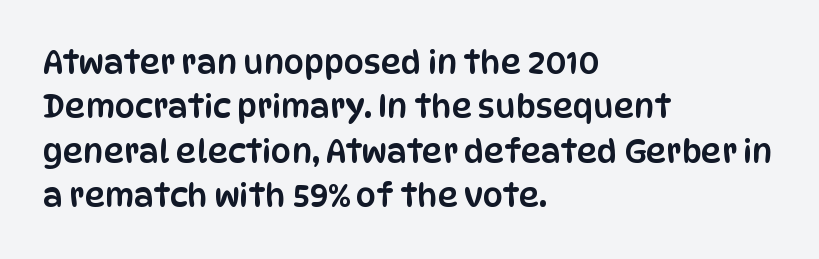
{"serif": "no", "italic": "no", "width": "condensed", "stroke_contrast": "low", "x_height": "large", "monospaced": "no", "underline": "no", "align": "left", "line_spacing": "normal", "line_spacing_ratio": 1.39, "letter_spacing": "normal", "letter_spacing_em": 0.0, "glyph_px": 32}
